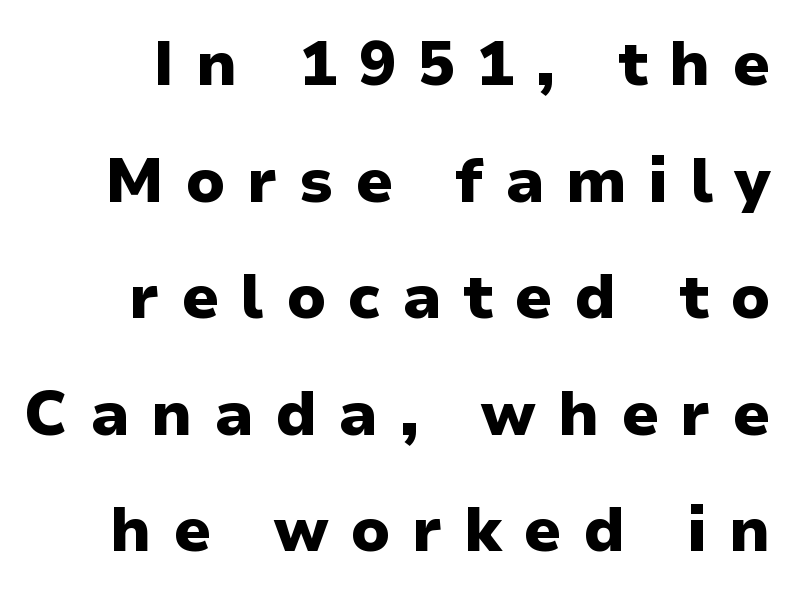
These words are printed bold, with thick strokes throughout. Letterform terminals end flat and unadorned throughout the passage. The strip under each line holds only bare page. The passage shown is typed in a proportional face where columns would drift. Tall strokes in this sample are plumb rather than angled.
